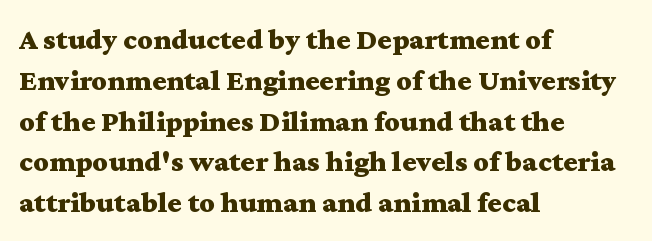
The image shows 30 px bold, wide serif type, upright; set left-aligned, normal line spacing (1.36x), normal letter spacing, not underlined; medium stroke contrast and a medium x-height.
